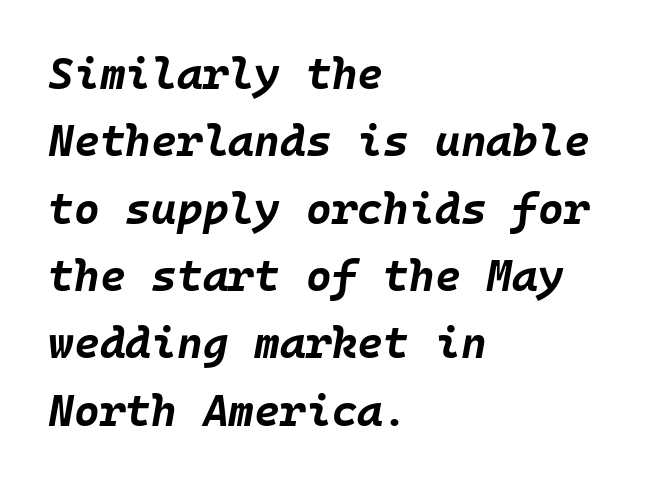
The image shows 44 px bold type, italic (leaning right); set left-aligned, normal line spacing (1.53x), normal letter spacing, not underlined; low stroke contrast and a large x-height.
